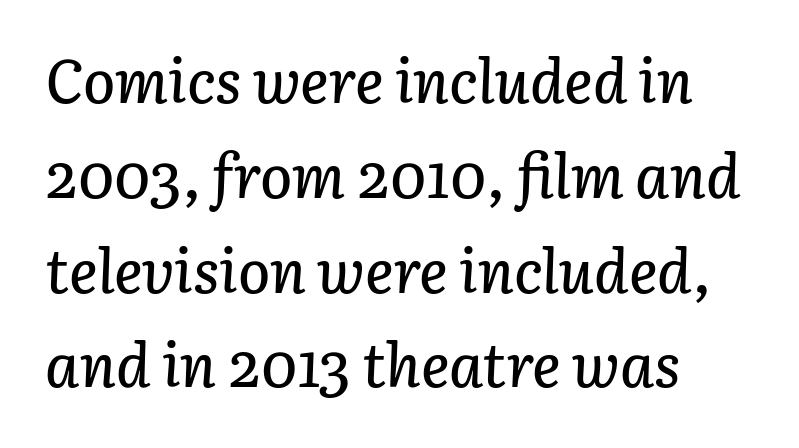
{"italic": "yes", "lean": "right", "slant_degrees": 3, "width": "normal", "stroke_contrast": "low", "x_height": "medium", "monospaced": "no", "underline": "no", "align": "left", "line_spacing": "normal", "line_spacing_ratio": 1.58, "letter_spacing": "normal", "letter_spacing_em": 0.0, "glyph_px": 60}
